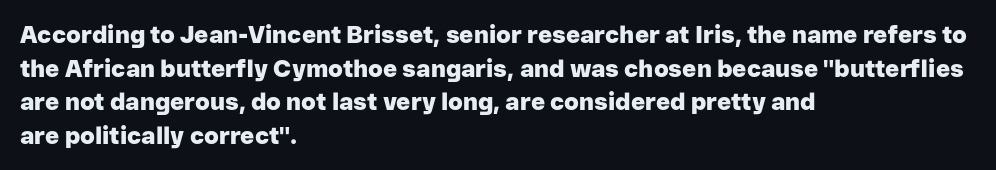
{"italic": "no", "bold": "yes", "underline": "no", "align": "left", "line_spacing": "normal", "line_spacing_ratio": 1.4, "letter_spacing": "normal", "letter_spacing_em": 0.0, "glyph_px": 24}
